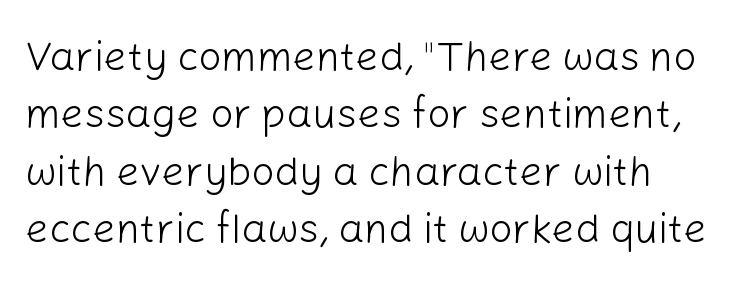
The letterforms sit at book weight or below. Inter-character spacing is left at the font's built-in metrics. This is the regular roman posture of the typeface. This is sans-serif lettering, the kind often seen on screens and signage. Descenders are the only things crossing below the line.
